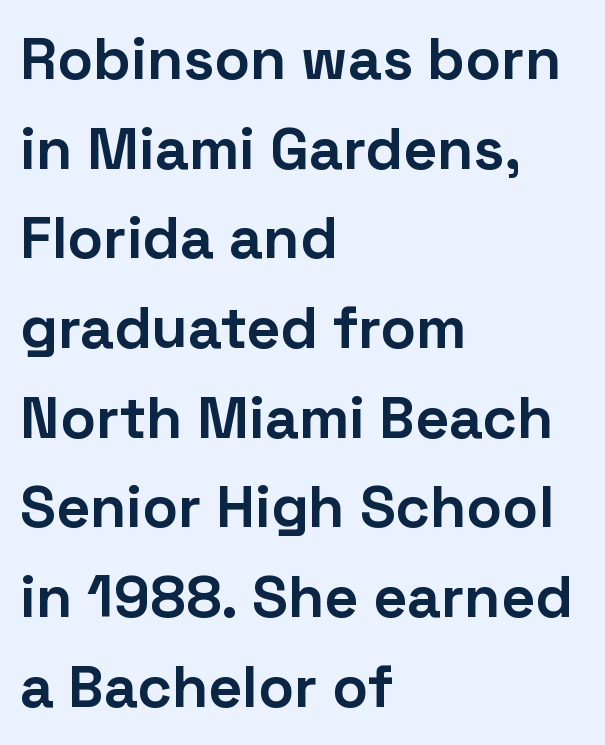
The image shows 59 px bold sans-serif type, upright; set left-aligned, normal line spacing (1.52x), normal letter spacing, not underlined; low stroke contrast and a medium x-height.
